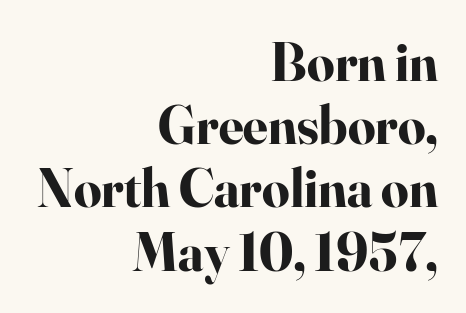
{"serif": "yes", "italic": "no", "bold": "yes", "weight": "bold", "width": "normal", "stroke_contrast": "high", "x_height": "small", "monospaced": "no", "underline": "no", "align": "right", "line_spacing_ratio": 1.17, "letter_spacing": "normal", "letter_spacing_em": 0.0, "glyph_px": 54}
